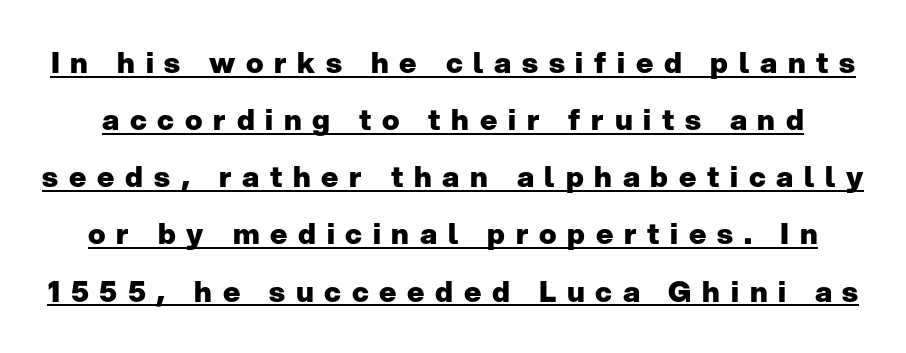
{"serif": "no", "italic": "no", "bold": "yes", "weight": "heavy", "width": "normal", "stroke_contrast": "low", "x_height": "medium", "monospaced": "no", "underline": "yes", "line_spacing": "loose", "line_spacing_ratio": 1.97, "letter_spacing": "wide", "letter_spacing_em": 0.37, "glyph_px": 29}
